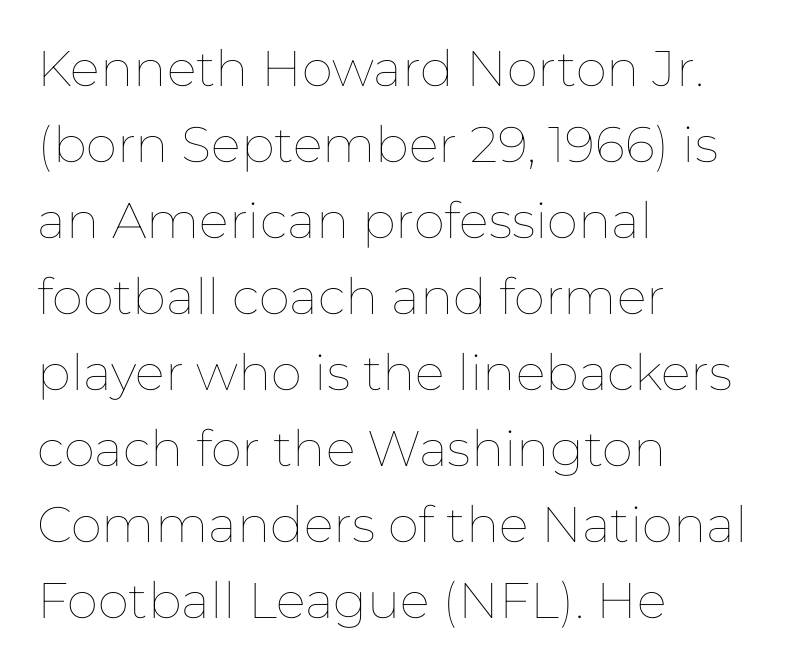
Q: Is the text bold? A: No.
Q: Is the text italic (slanted)? A: No, it is upright.
Q: Is the text underlined? A: No.
Q: How is the paragraph aligned? A: Left-aligned.
Q: Is the spacing between letters normal or unusually wide? A: Normal.
Q: Is the spacing between lines tight, normal or loose? A: Normal.
Q: Width (condensed, normal, or wide)? A: Normal.
Q: Stroke contrast? A: Low.
Q: x-height? A: Medium.
Q: Monospaced? A: No.
